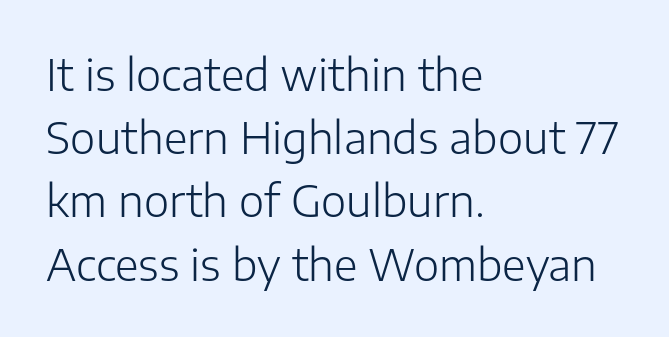
One glance says typical: line gaps are just what's usual. The typesetting does not lean heavy: it is not bold. The setting favours the left margin, as ordinary paragraphs usually do. The horizontal fit of the characters is conventional and even. The letters stand upright; this is a roman face. Each row of text sits above clean, open space.
